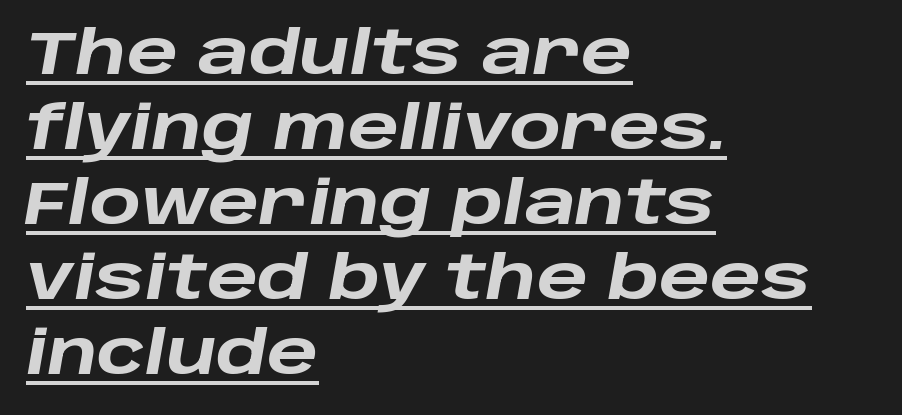
The image shows 60 px heavy, wide type, italic (leaning right); set left-aligned, normal line spacing (1.25x), normal letter spacing, underlined; low stroke contrast and a large x-height.
